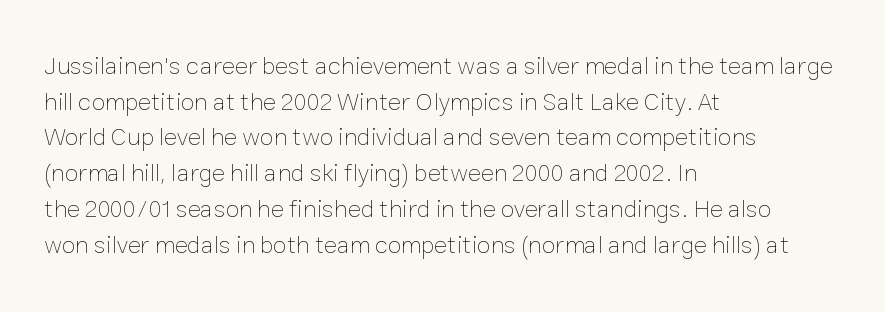
No word sits above an underline. These lines stack with their left ends in a neat column. The line-height multiplier appears to be the usual default. Ordinary non-slanted type is in use. Students, note that the glyphs here touch the page at normal intervals.
